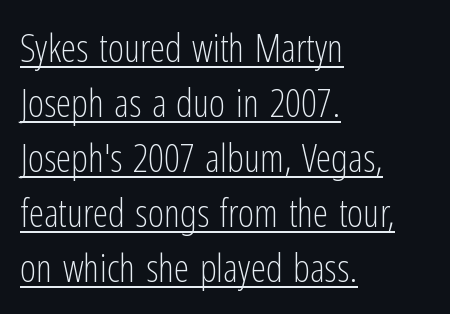
Do the letters lean? They stand straight. Is the letter spacing exaggerated? No — it looks like the ordinary default. The passage shown is typeset with a sans-serif family. The lines sit at an ordinary, default distance from one another.
